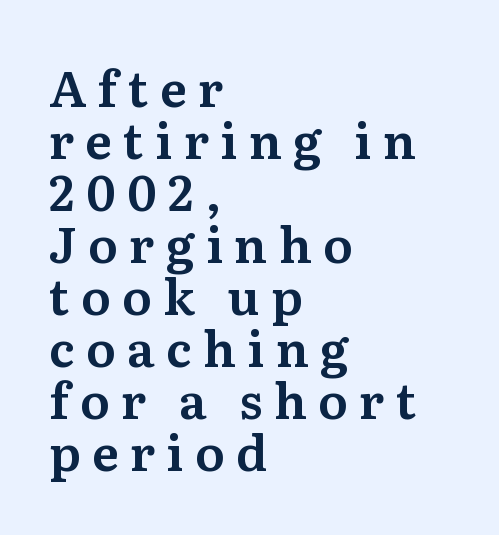
{"serif": "yes", "italic": "no", "width": "normal", "stroke_contrast": "medium", "x_height": "medium", "monospaced": "no", "underline": "no", "align": "left", "line_spacing": "tight", "line_spacing_ratio": 1.06, "letter_spacing": "wide", "letter_spacing_em": 0.23, "glyph_px": 49}
